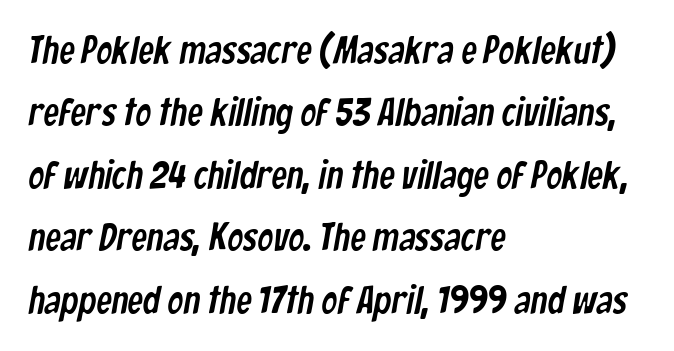
This sample is left-justified, so line endings fall wherever the words run out. Any mark beneath the type? The region is blank. You could not count columns in this text — the font is proportionally spaced. Caption: standard tracking, unaltered. Quick note: interline space is typical. This is sans-serif lettering, the kind often seen on screens and signage.
